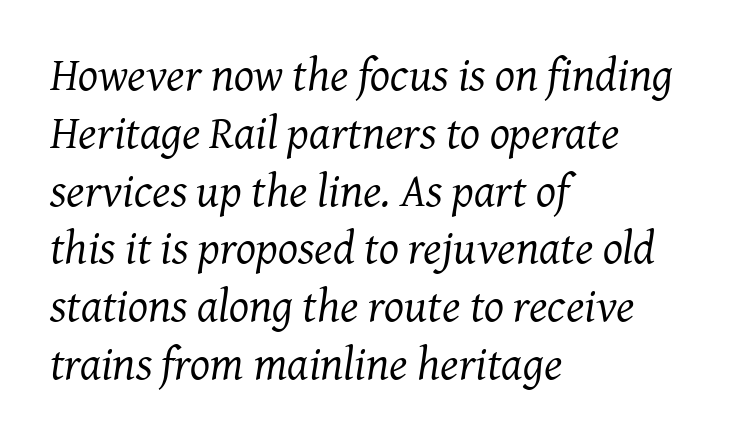
Q: Is the text bold? A: No.
Q: Is the text italic (slanted)? A: Yes, it leans right by about 7 degrees.
Q: Is the typeface a serif or a sans-serif typeface? A: Serif.
Q: Is the text underlined? A: No.
Q: How is the paragraph aligned? A: Left-aligned.
Q: Is the spacing between letters normal or unusually wide? A: Normal.
Q: Width (condensed, normal, or wide)? A: Normal.
Q: Stroke contrast? A: Medium.
Q: x-height? A: Medium.
Q: Monospaced? A: No.
